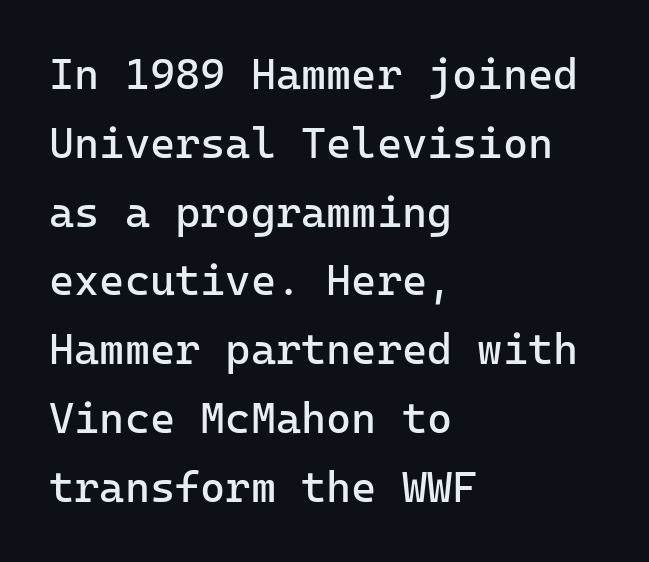
The image shows 43 px regular-weight sans-serif type, upright, monospaced; set left-aligned, normal line spacing (1.6x), normal letter spacing, not underlined; low stroke contrast and a medium x-height.
